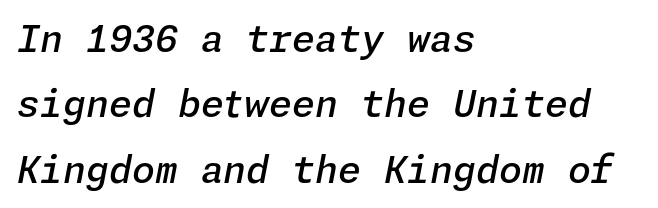
The image shows 37 px semibold type, italic (leaning right); set left-aligned, line spacing 1.77x, normal letter spacing, not underlined; low stroke contrast and a medium x-height.
